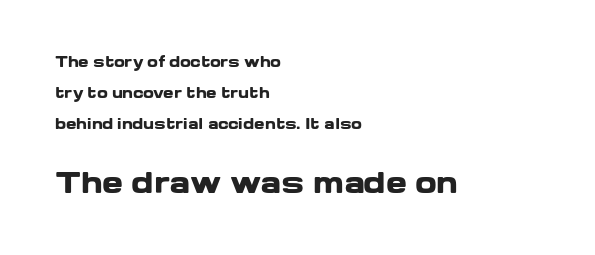
Every row of glyphs begins at an identical x-position on the left. Whoever set this made the second block the dominant, larger element. Short note: letters normally spaced. On the weight axis this lands at bold, roughly 700.
